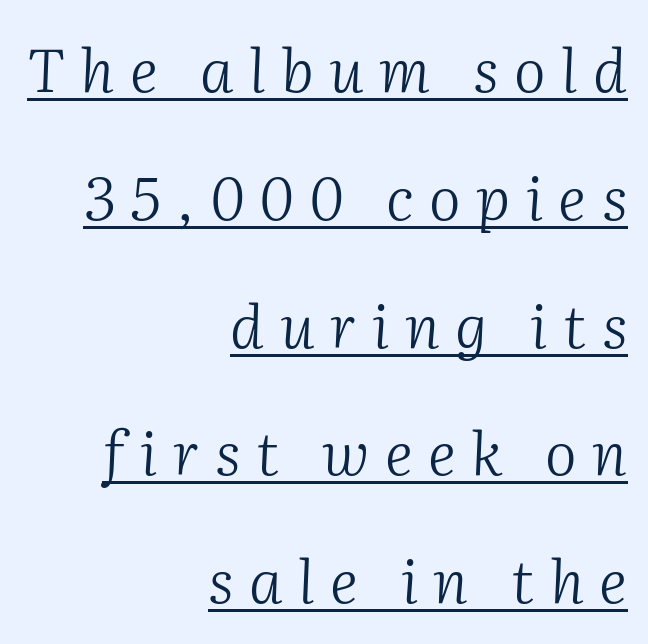
Q: Is the text bold? A: No.
Q: Is the text italic (slanted)? A: Yes, it leans right by about 2 degrees.
Q: Is the typeface a serif or a sans-serif typeface? A: Serif.
Q: Is the text underlined? A: Yes.
Q: How is the paragraph aligned? A: Right-aligned.
Q: Is the spacing between letters normal or unusually wide? A: Unusually wide.
Q: Is the spacing between lines tight, normal or loose? A: Loose.
Q: Width (condensed, normal, or wide)? A: Normal.
Q: Stroke contrast? A: Medium.
Q: x-height? A: Medium.
Q: Monospaced? A: No.
